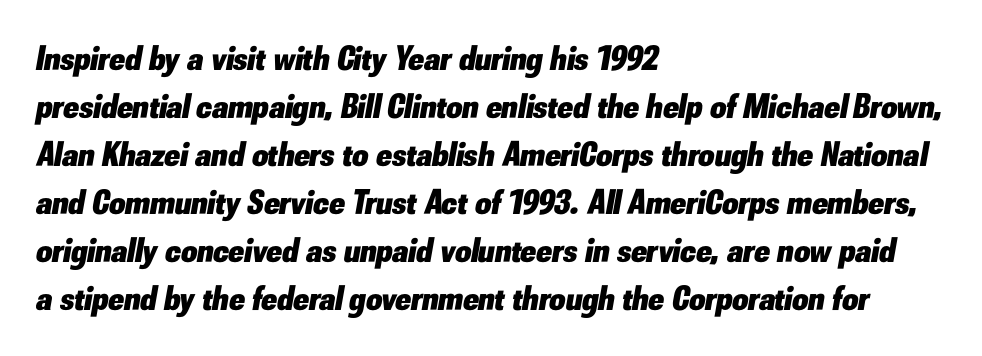
The rendering uses natural spacing where letterforms have individual widths. The baseline area is clear. Each new line begins a customary step beneath the previous one. The lettering tilts uniformly, giving the passage an italic look. These lines stack with their left ends in a neat column.
